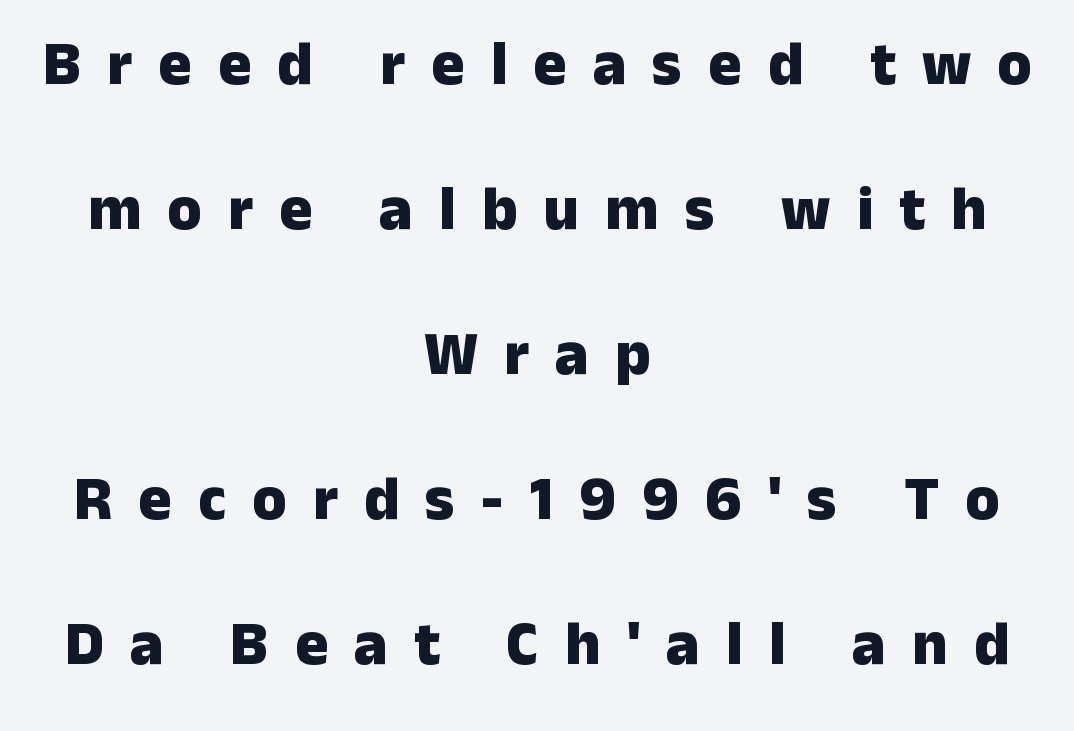
Q: Is the text bold? A: Yes.
Q: Is the text italic (slanted)? A: No, it is upright.
Q: Is the typeface a serif or a sans-serif typeface? A: Sans-serif.
Q: Is the text underlined? A: No.
Q: How is the paragraph aligned? A: Centered.
Q: Is the spacing between letters normal or unusually wide? A: Unusually wide.
Q: Is the spacing between lines tight, normal or loose? A: Loose.
Q: Width (condensed, normal, or wide)? A: Normal.
Q: Stroke contrast? A: Low.
Q: x-height? A: Medium.
Q: Monospaced? A: No.
